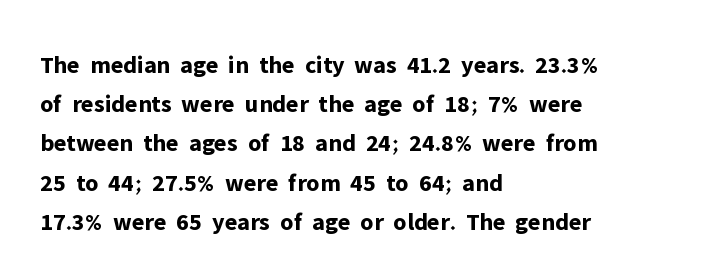
{"italic": "no", "bold": "yes", "underline": "no", "align": "left", "line_spacing": "normal", "line_spacing_ratio": 1.57, "letter_spacing": "normal", "letter_spacing_em": 0.0, "glyph_px": 25}
